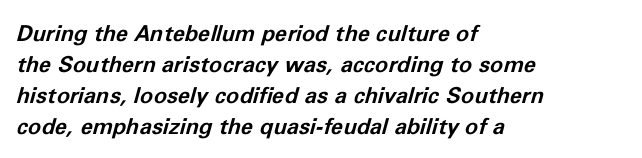
{"italic": "yes", "lean": "right", "slant_degrees": 11, "bold": "yes", "underline": "no", "align": "left", "line_spacing": "normal", "line_spacing_ratio": 1.41, "letter_spacing": "normal", "letter_spacing_em": 0.0, "glyph_px": 22}
